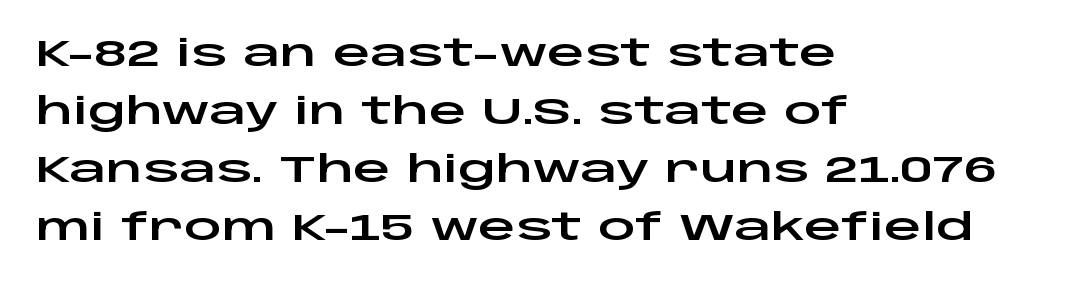
The type is set solid horizontally, with unmodified tracking. The lines are quadded left. The lettering holds an erect, upright posture throughout. The vertical gap from one line to the next is medium. Proportional: the letters do not fall into vertical columns.
